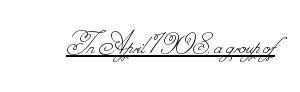
Q: Is the text bold? A: No.
Q: Is the text underlined? A: Yes.
Q: Is the spacing between letters normal or unusually wide? A: Normal.
Q: Width (condensed, normal, or wide)? A: Normal.
Q: Stroke contrast? A: Low.
Q: Monospaced? A: No.
